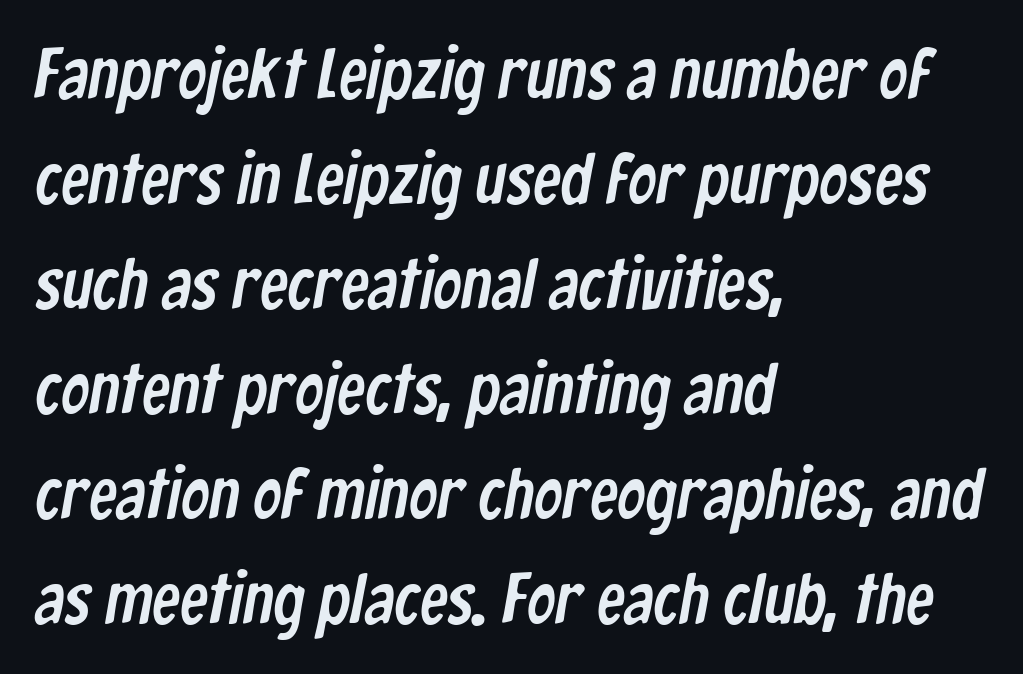
Q: Is the typeface a serif or a sans-serif typeface? A: Sans-serif.
Q: Is the text underlined? A: No.
Q: How is the paragraph aligned? A: Left-aligned.
Q: Is the spacing between letters normal or unusually wide? A: Normal.
Q: Is the spacing between lines tight, normal or loose? A: Normal.
Q: Width (condensed, normal, or wide)? A: Condensed.
Q: Stroke contrast? A: Low.
Q: x-height? A: Medium.
Q: Monospaced? A: No.
